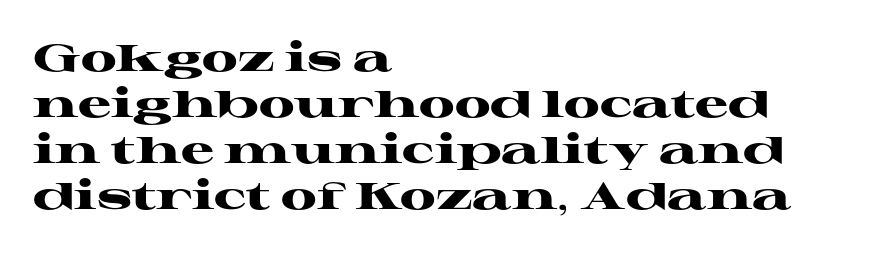
{"serif": "yes", "italic": "no", "bold": "yes", "weight": "heavy", "width": "wide", "stroke_contrast": "high", "x_height": "medium", "monospaced": "no", "underline": "no", "align": "left", "line_spacing_ratio": 1.24, "letter_spacing": "normal", "letter_spacing_em": 0.0, "glyph_px": 37}
